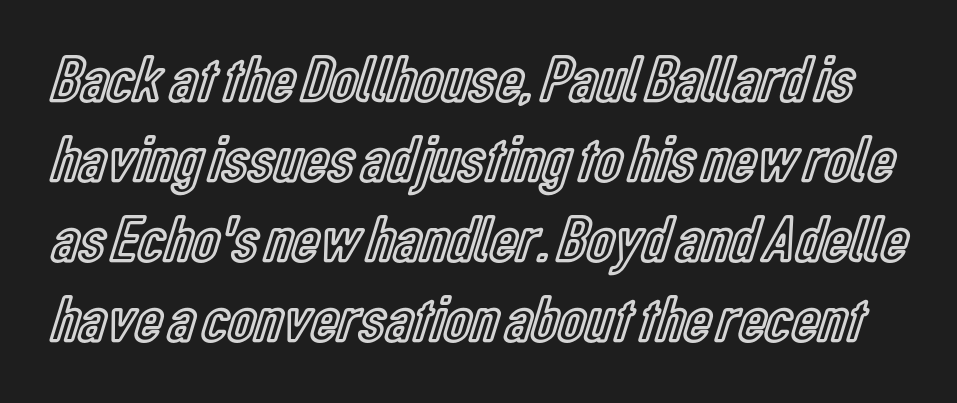
Q: Is the text italic (slanted)? A: Yes.
Q: Is the text underlined? A: No.
Q: Is the spacing between letters normal or unusually wide? A: Normal.
Q: Width (condensed, normal, or wide)? A: Condensed.
Q: x-height? A: Medium.
Q: Monospaced? A: No.
